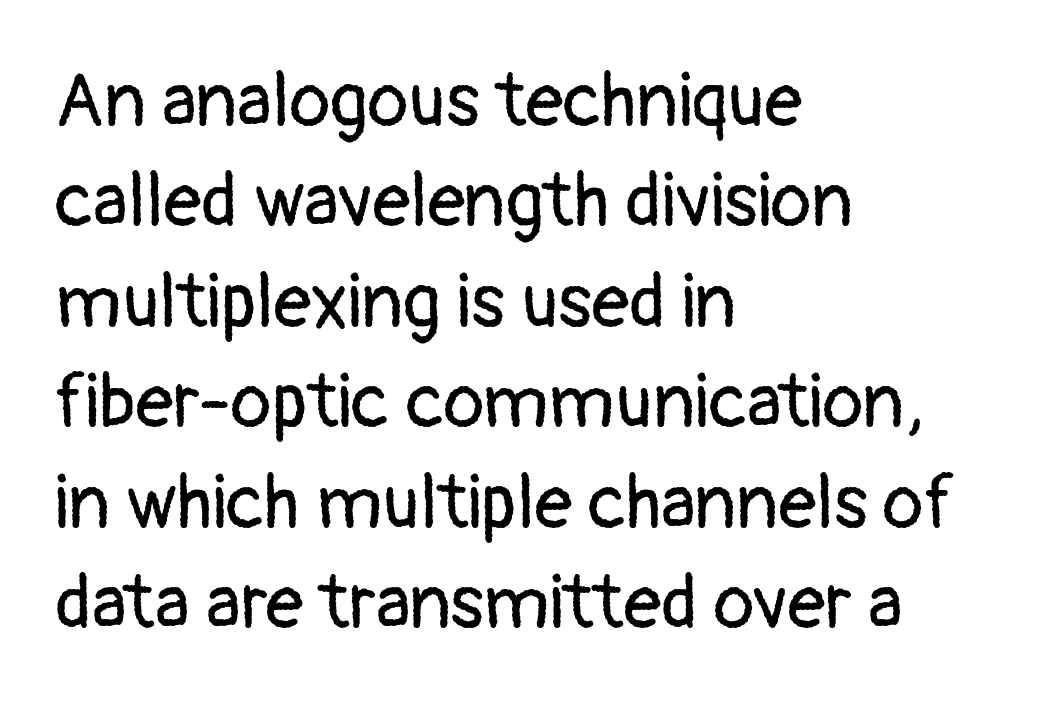
{"serif": "no", "italic": "no", "bold": "no", "weight": "regular", "width": "normal", "stroke_contrast": "low", "x_height": "medium", "monospaced": "no", "underline": "no", "align": "left", "line_spacing": "normal", "line_spacing_ratio": 1.34, "letter_spacing": "normal", "letter_spacing_em": 0.0, "glyph_px": 75}
